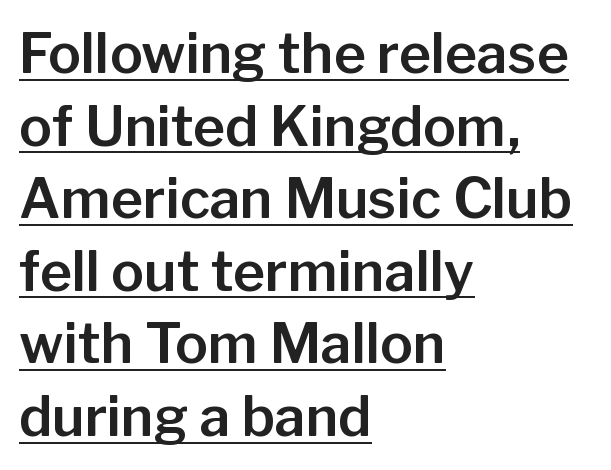
These lines sit exactly where default settings would place them. This is underlined copy, the kind a proofreader might mark for attention. The rendering uses natural spacing where letterforms have individual widths. I'd call this a sans setting — the letters go barefoot. No italicization has been applied; the sample stays upright.
